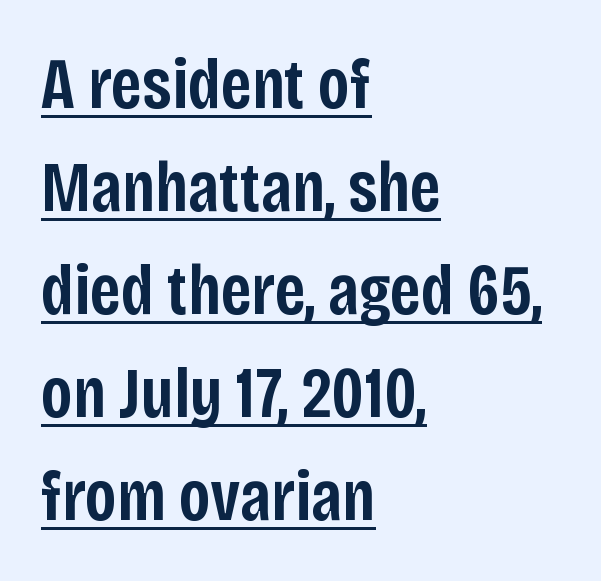
{"serif": "no", "italic": "no", "bold": "semi", "weight": "semibold", "width": "condensed", "stroke_contrast": "low", "x_height": "large", "monospaced": "no", "underline": "yes", "align": "left", "line_spacing": "normal", "line_spacing_ratio": 1.43, "letter_spacing": "normal", "letter_spacing_em": 0.0, "glyph_px": 72}
